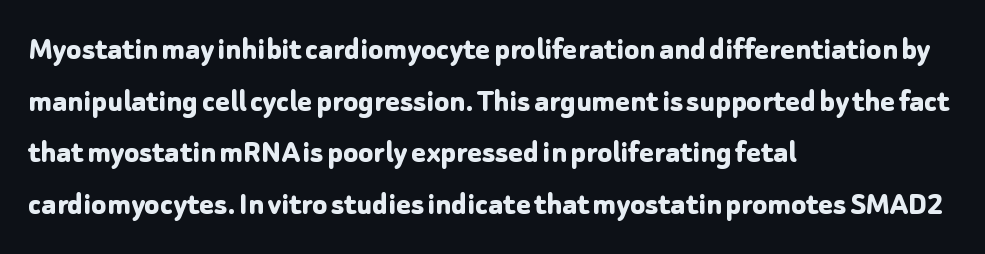
The image shows 34 px bold sans-serif type, upright; set left-aligned, normal line spacing (1.52x), normal letter spacing, not underlined; low stroke contrast and a medium x-height.
